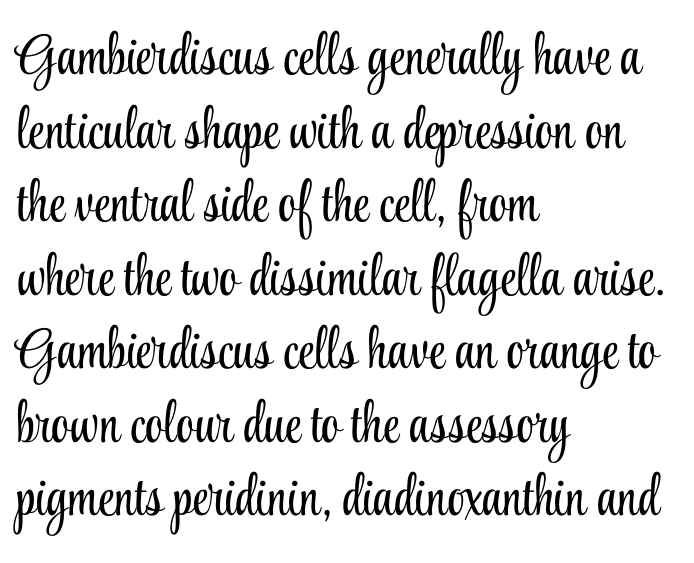
The image shows 57 px light, condensed serif type; set left-aligned, normal line spacing (1.29x), normal letter spacing, not underlined; low stroke contrast and a small x-height.
